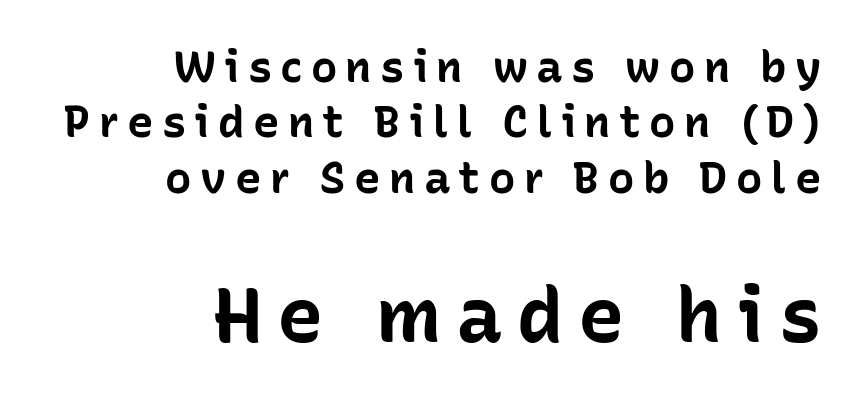
Q: Is the text bold? A: Yes.
Q: Is the text italic (slanted)? A: No, it is upright.
Q: Is the typeface a serif or a sans-serif typeface? A: Sans-serif.
Q: Is the text underlined? A: No.
Q: How is the paragraph aligned? A: Right-aligned.
Q: Is the spacing between lines tight, normal or loose? A: Normal.
Q: Which block of text is set in a larger size, the first (top) or the second (bottom)? A: The second (bottom) one.
Q: Width (condensed, normal, or wide)? A: Normal.
Q: Stroke contrast? A: Low.
Q: x-height? A: Medium.
Q: Monospaced? A: No.
